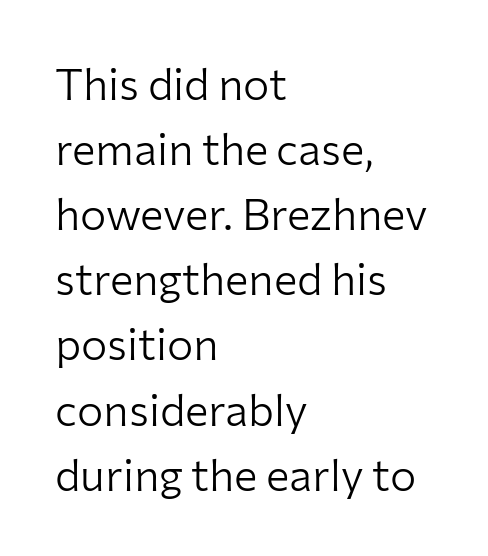
Q: Is the text bold? A: No.
Q: Is the text italic (slanted)? A: No, it is upright.
Q: Is the typeface a serif or a sans-serif typeface? A: Sans-serif.
Q: Is the text underlined? A: No.
Q: How is the paragraph aligned? A: Left-aligned.
Q: Is the spacing between letters normal or unusually wide? A: Normal.
Q: Is the spacing between lines tight, normal or loose? A: Normal.
Q: Width (condensed, normal, or wide)? A: Normal.
Q: Stroke contrast? A: Low.
Q: x-height? A: Medium.
Q: Monospaced? A: No.
